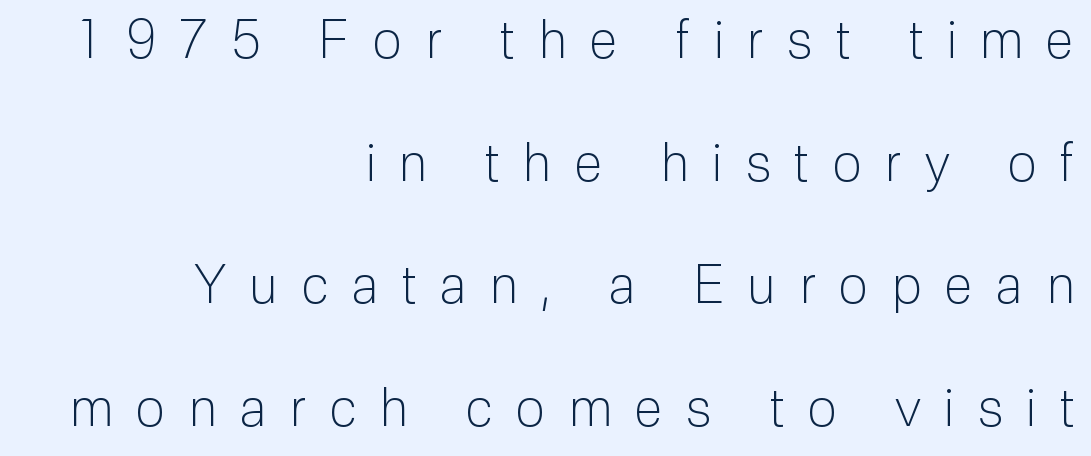
A sans-serif font was chosen for this passage. Character widths vary here, with narrow letters taking less room than wide ones. Nothing heavy about these letters — not bold at all. The lines in this sample share a right terminus and differ only in where they begin.
